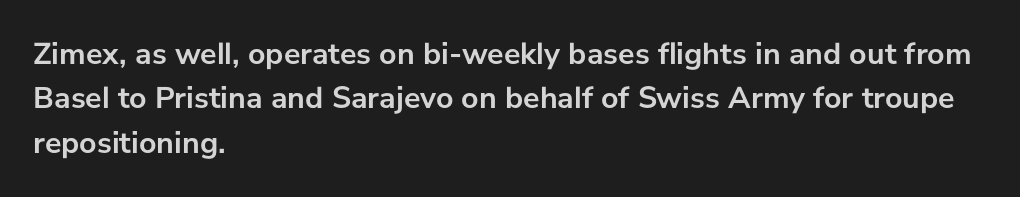
Q: Is the text bold? A: Yes.
Q: Is the text italic (slanted)? A: No, it is upright.
Q: Is the typeface a serif or a sans-serif typeface? A: Sans-serif.
Q: Is the text underlined? A: No.
Q: How is the paragraph aligned? A: Left-aligned.
Q: Is the spacing between letters normal or unusually wide? A: Normal.
Q: Is the spacing between lines tight, normal or loose? A: Normal.
Q: Width (condensed, normal, or wide)? A: Normal.
Q: Stroke contrast? A: Low.
Q: x-height? A: Medium.
Q: Monospaced? A: No.
